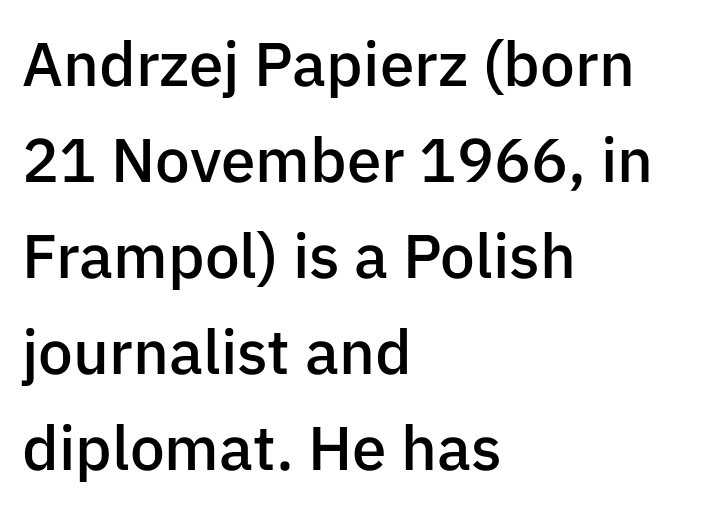
The typesetter chose a ragged-right arrangement here. Regarding leading, the lines here are spaced in the standard way. Vertical strokes here are truly vertical. Set as a demibold, roughly 600 on the weight scale. No extra tracking has been applied to these lines. Type style note: lacks serifs.
